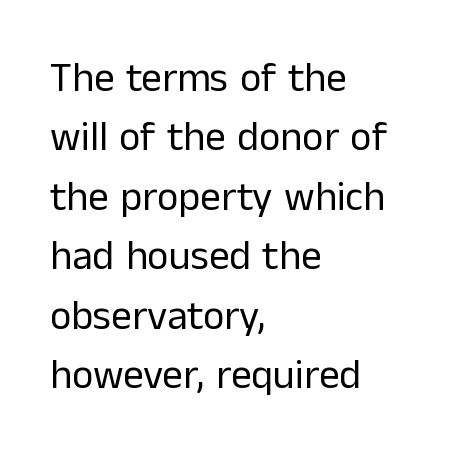
Q: Is the text bold? A: No.
Q: Is the text italic (slanted)? A: No, it is upright.
Q: Is the typeface a serif or a sans-serif typeface? A: Sans-serif.
Q: Is the text underlined? A: No.
Q: How is the paragraph aligned? A: Left-aligned.
Q: Is the spacing between letters normal or unusually wide? A: Normal.
Q: Is the spacing between lines tight, normal or loose? A: Normal.
Q: Width (condensed, normal, or wide)? A: Normal.
Q: Stroke contrast? A: Low.
Q: x-height? A: Medium.
Q: Monospaced? A: No.
